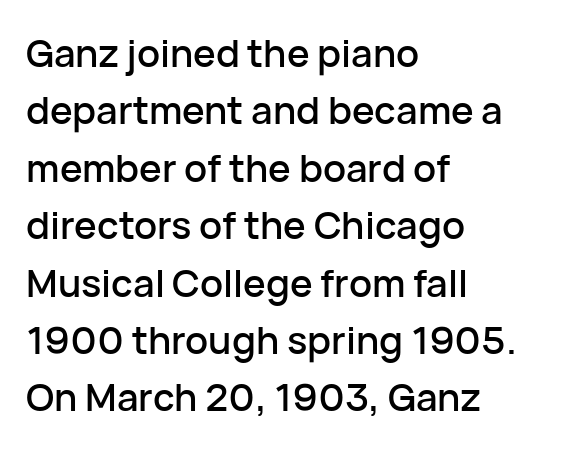
{"serif": "no", "italic": "no", "width": "normal", "stroke_contrast": "low", "x_height": "medium", "monospaced": "no", "underline": "no", "align": "left", "line_spacing": "normal", "line_spacing_ratio": 1.51, "letter_spacing": "normal", "letter_spacing_em": 0.0, "glyph_px": 38}
